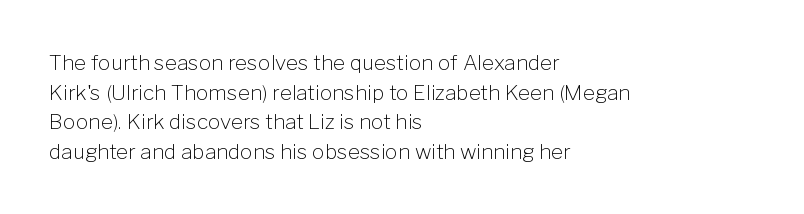
Q: Is the text bold? A: No.
Q: Is the text italic (slanted)? A: No, it is upright.
Q: Is the text underlined? A: No.
Q: How is the paragraph aligned? A: Left-aligned.
Q: Is the spacing between letters normal or unusually wide? A: Normal.
Q: Is the spacing between lines tight, normal or loose? A: Normal.
